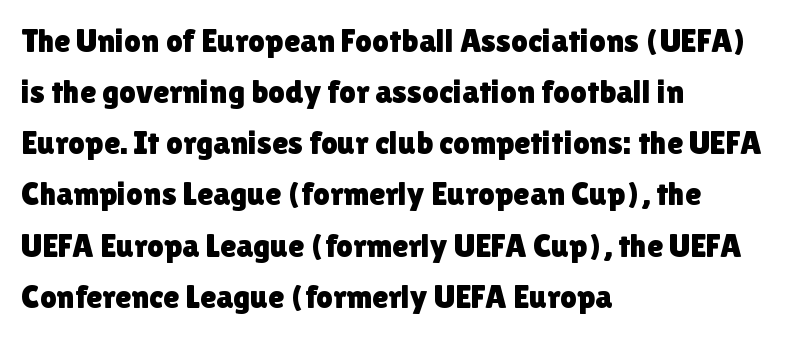
The image shows 33 px sans-serif type, upright; set left-aligned, normal line spacing (1.55x), normal letter spacing, not underlined; a medium x-height.
